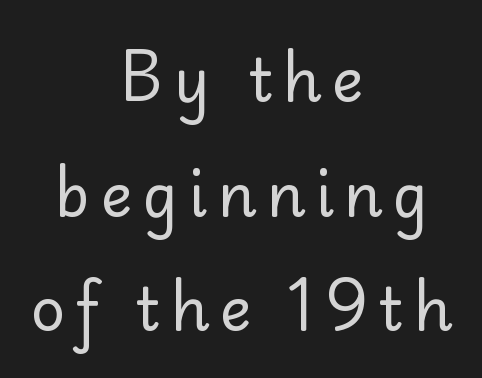
{"serif": "no", "italic": "no", "bold": "no", "weight": "regular", "width": "normal", "stroke_contrast": "low", "x_height": "small", "monospaced": "no", "underline": "no", "align": "center", "line_spacing": "loose", "line_spacing_ratio": 1.91, "glyph_px": 60}
